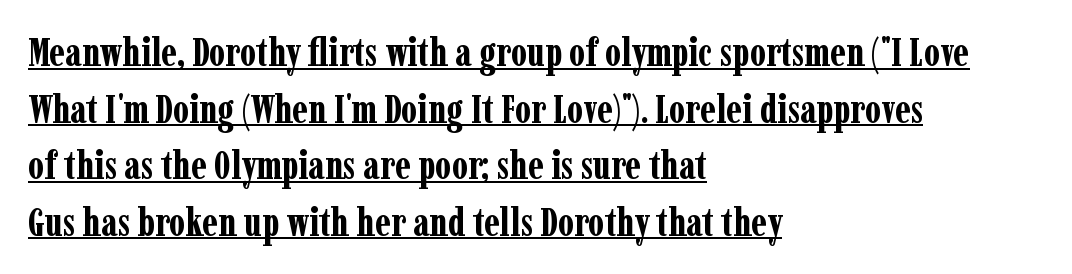
{"serif": "yes", "italic": "no", "bold": "yes", "weight": "bold", "width": "condensed", "stroke_contrast": "low", "x_height": "medium", "monospaced": "no", "underline": "yes", "align": "left", "line_spacing": "normal", "line_spacing_ratio": 1.45, "letter_spacing": "normal", "letter_spacing_em": 0.0, "glyph_px": 39}
